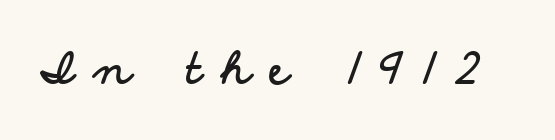
{"serif": "no", "bold": "yes", "weight": "bold", "width": "wide", "stroke_contrast": "low", "x_height": "small", "monospaced": "no", "underline": "no", "letter_spacing": "wide", "letter_spacing_em": 0.46, "glyph_px": 42}
